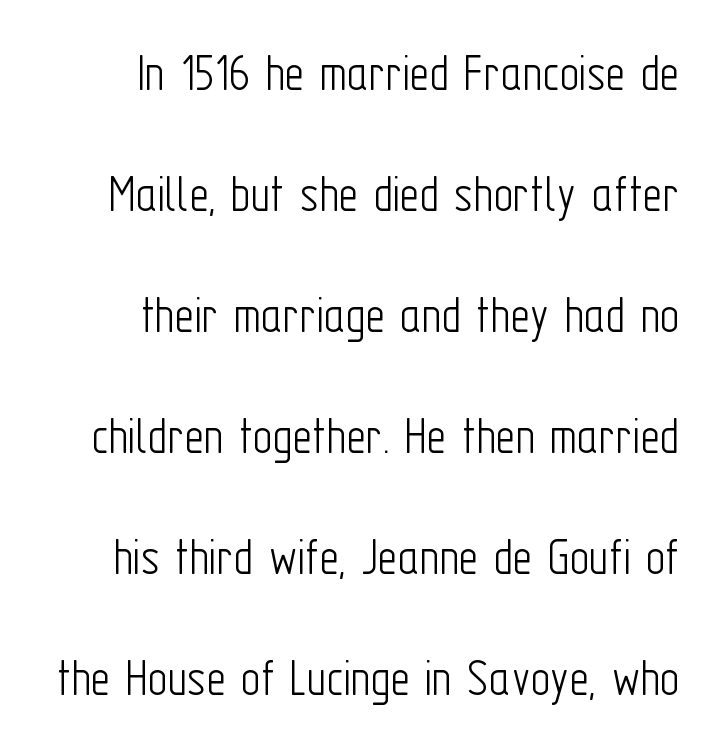
Q: Is the text bold? A: No.
Q: Is the text italic (slanted)? A: No, it is upright.
Q: Is the typeface a serif or a sans-serif typeface? A: Sans-serif.
Q: Is the text underlined? A: No.
Q: Is the spacing between letters normal or unusually wide? A: Normal.
Q: Is the spacing between lines tight, normal or loose? A: Loose.
Q: Width (condensed, normal, or wide)? A: Condensed.
Q: Stroke contrast? A: Low.
Q: x-height? A: Medium.
Q: Monospaced? A: No.
